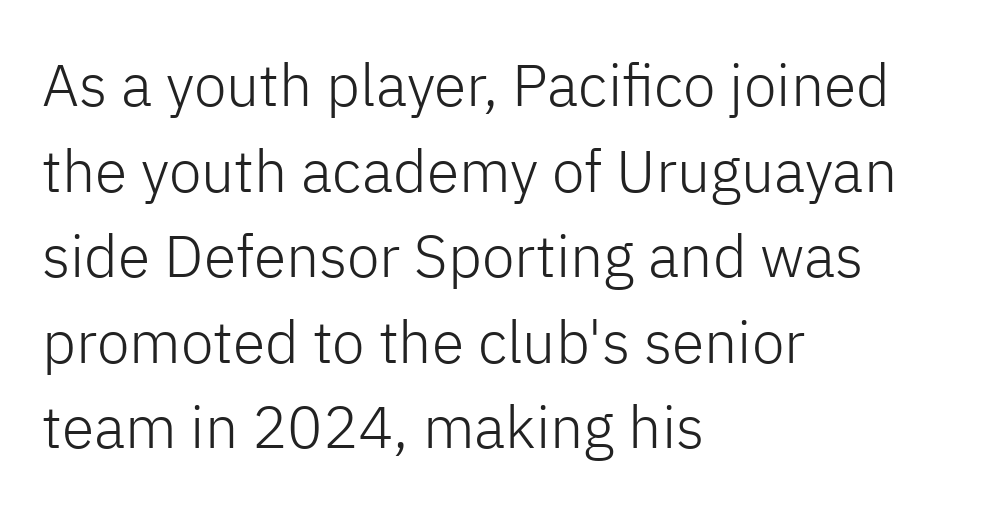
{"serif": "no", "italic": "no", "bold": "no", "weight": "light", "width": "normal", "stroke_contrast": "low", "x_height": "medium", "monospaced": "no", "underline": "no", "align": "left", "line_spacing": "normal", "line_spacing_ratio": 1.45, "letter_spacing": "normal", "letter_spacing_em": 0.0, "glyph_px": 59}
